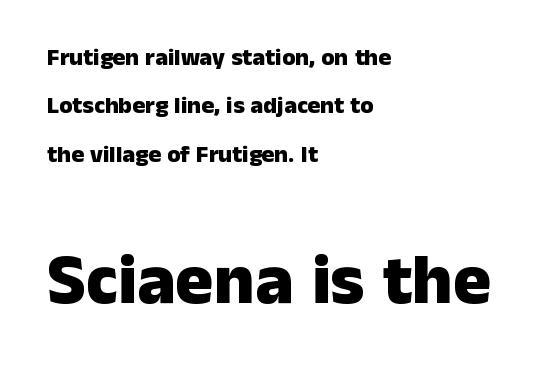
{"serif": "no", "italic": "no", "bold": "yes", "weight": "heavy", "width": "normal", "stroke_contrast": "low", "x_height": "medium", "monospaced": "no", "underline": "no", "align": "left", "line_spacing": "loose", "line_spacing_ratio": 2.02, "letter_spacing": "normal", "letter_spacing_em": 0.0, "larger_block": "second", "size_ratio": 2.96, "glyph_px": 71}
